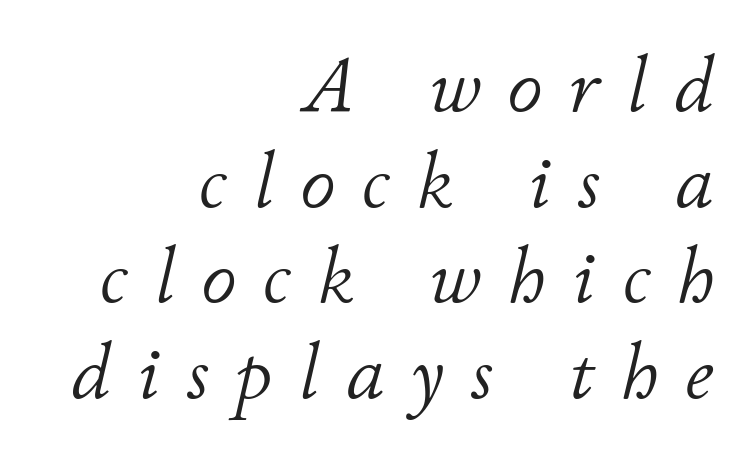
The image shows 79 px light type, italic (leaning right); set right-aligned, line spacing 1.21x, unusually wide letter spacing (+0.34 em), not underlined; low stroke contrast and a small x-height.
